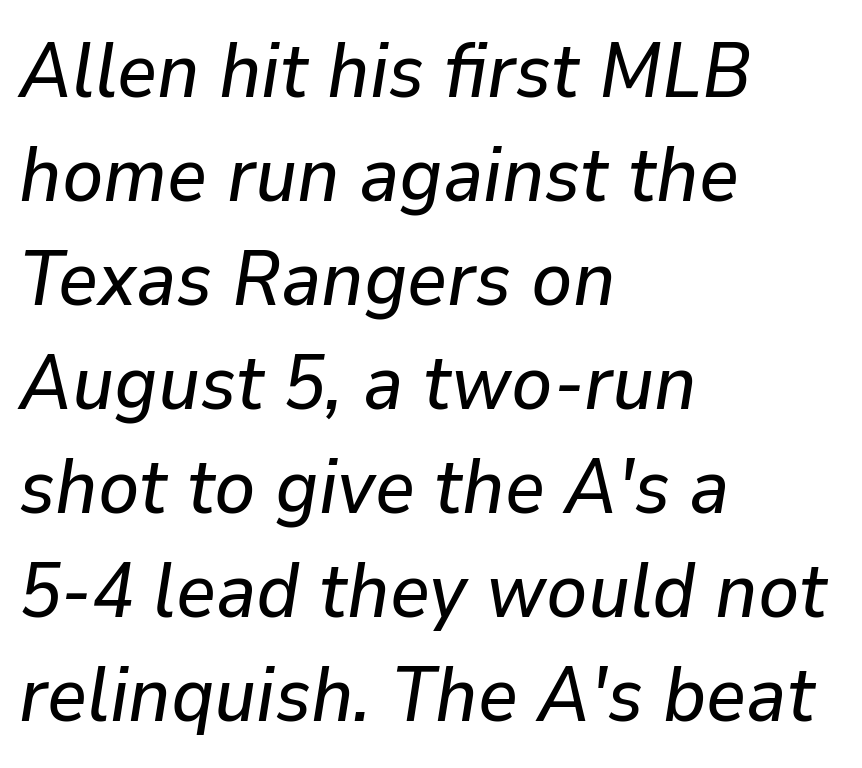
{"italic": "yes", "lean": "right", "slant_degrees": 9, "width": "normal", "stroke_contrast": "low", "x_height": "medium", "monospaced": "no", "underline": "no", "align": "left", "line_spacing": "normal", "line_spacing_ratio": 1.35, "letter_spacing": "normal", "letter_spacing_em": 0.0, "glyph_px": 77}
